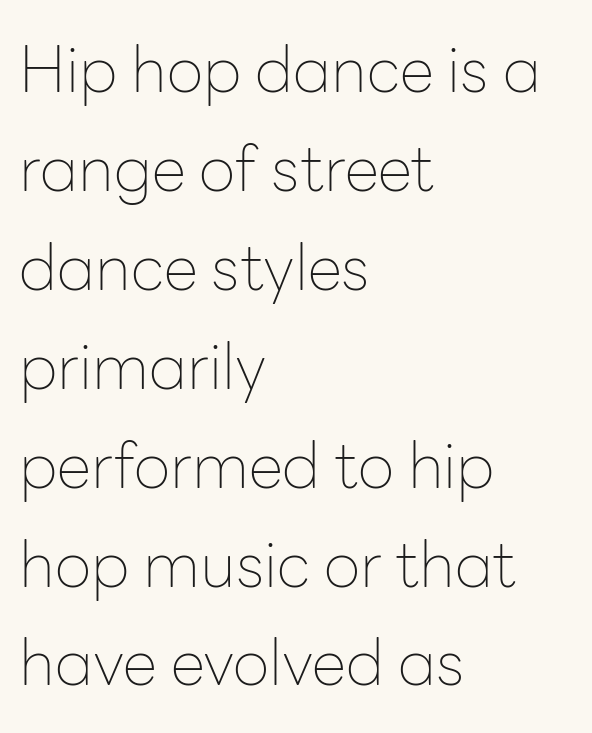
Q: Is the text bold? A: No.
Q: Is the text italic (slanted)? A: No, it is upright.
Q: Is the typeface a serif or a sans-serif typeface? A: Sans-serif.
Q: Is the text underlined? A: No.
Q: How is the paragraph aligned? A: Left-aligned.
Q: Is the spacing between letters normal or unusually wide? A: Normal.
Q: Is the spacing between lines tight, normal or loose? A: Normal.
Q: Width (condensed, normal, or wide)? A: Normal.
Q: Stroke contrast? A: Low.
Q: x-height? A: Medium.
Q: Monospaced? A: No.
